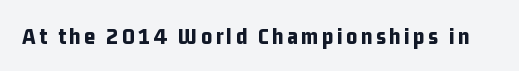
I'd describe the lettering as bold — thick and assertive. Quick note: underline off. It's the straight-up-and-down kind of type.
